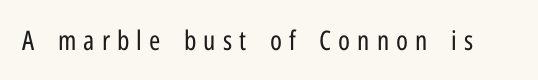
{"italic": "no", "bold": "no", "underline": "no", "letter_spacing": "wide", "letter_spacing_em": 0.26, "glyph_px": 27}
